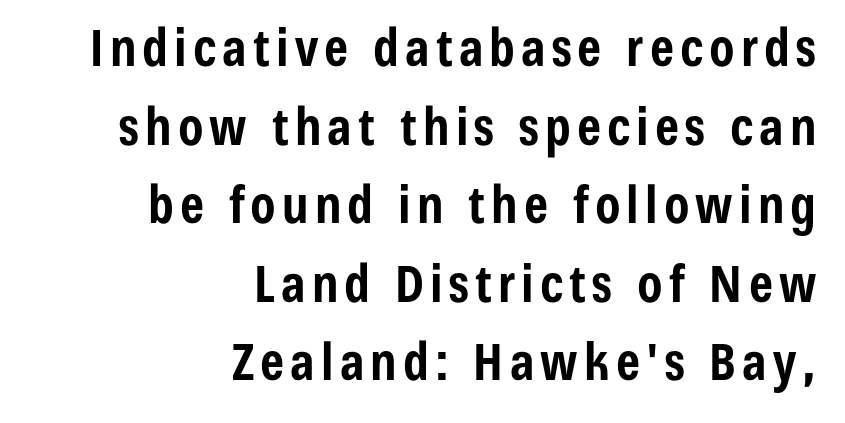
The image shows 51 px bold, condensed sans-serif type, upright; set right-aligned, normal line spacing (1.54x), not underlined; low stroke contrast and a medium x-height.
